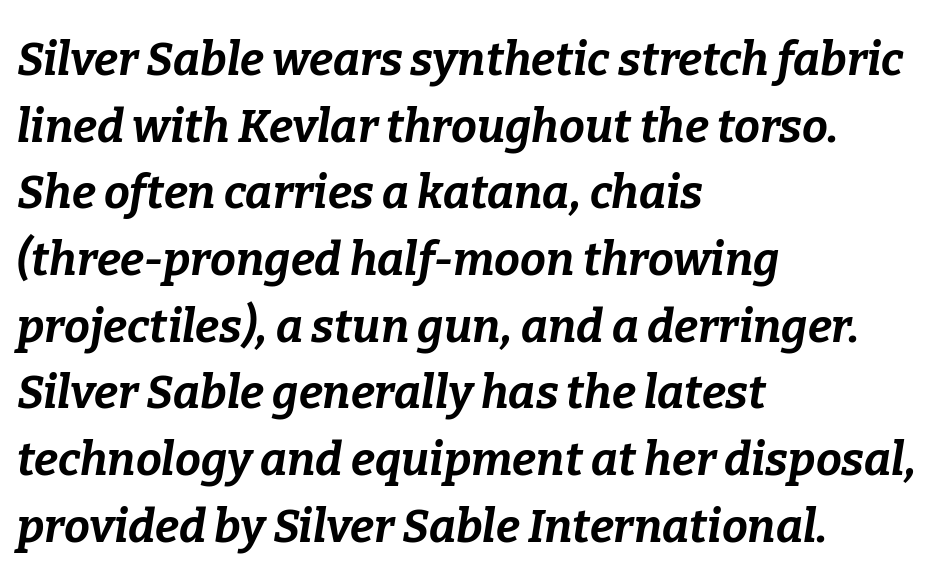
Q: Is the text bold? A: Yes.
Q: Is the text italic (slanted)? A: Yes, it leans right by about 9 degrees.
Q: Is the text underlined? A: No.
Q: How is the paragraph aligned? A: Left-aligned.
Q: Is the spacing between letters normal or unusually wide? A: Normal.
Q: Is the spacing between lines tight, normal or loose? A: Normal.
Q: Width (condensed, normal, or wide)? A: Normal.
Q: Stroke contrast? A: Low.
Q: x-height? A: Medium.
Q: Monospaced? A: No.
